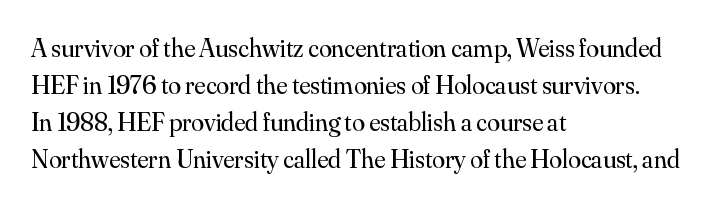
The image shows 26 px text type, upright; set left-aligned, normal line spacing (1.42x), normal letter spacing, not underlined.
